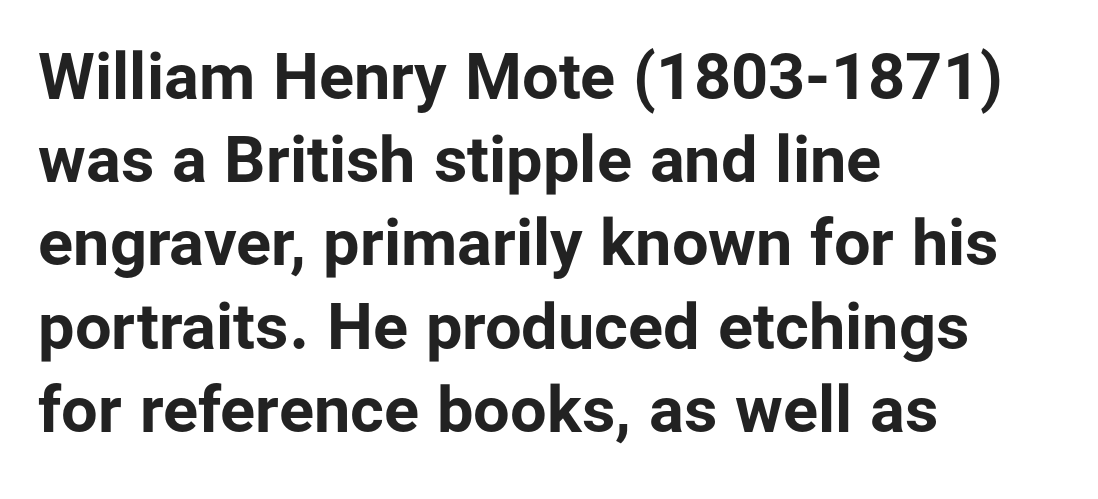
Quick note: underline off. Students, observe: this is what conventionally led text looks like. This sample uses an upright cut, with every glyph sitting square on the baseline. Is this a fixed-width face? No — the glyphs have proportional, varying widths.
